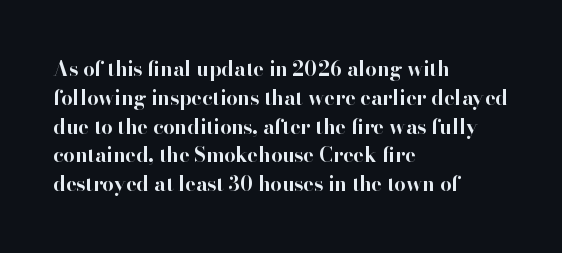
The image shows 20 px bold type, upright; set left-aligned, normal line spacing (1.44x), normal letter spacing, not underlined.
